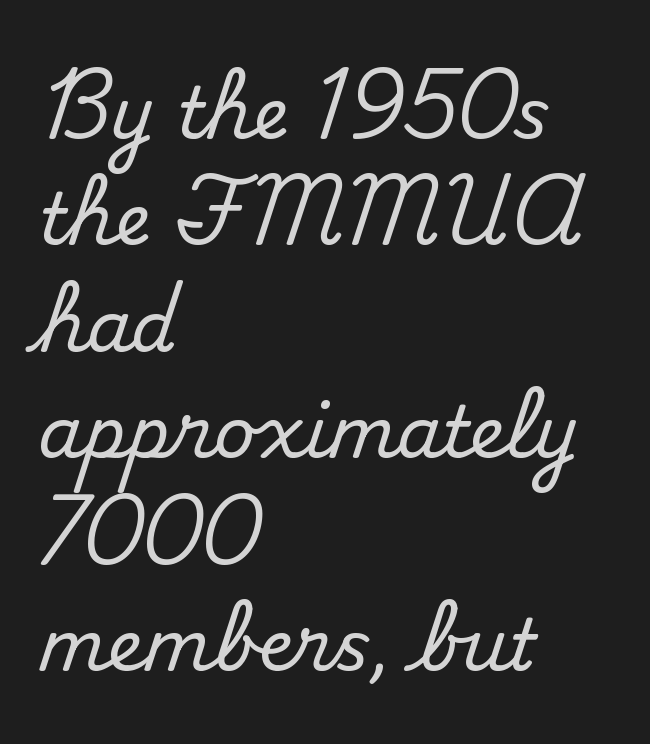
Q: Is the text italic (slanted)? A: Yes.
Q: Is the typeface a serif or a sans-serif typeface? A: Serif.
Q: Is the text underlined? A: No.
Q: How is the paragraph aligned? A: Left-aligned.
Q: Is the spacing between letters normal or unusually wide? A: Normal.
Q: Is the spacing between lines tight, normal or loose? A: Normal.
Q: Width (condensed, normal, or wide)? A: Normal.
Q: Stroke contrast? A: Medium.
Q: x-height? A: Small.
Q: Monospaced? A: No.
